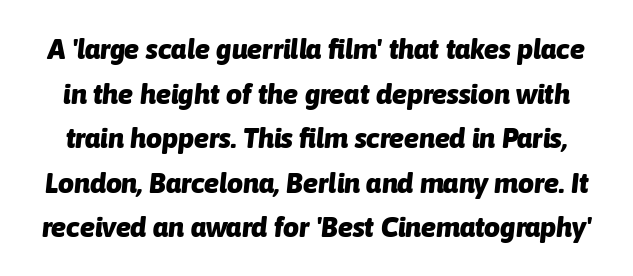
{"italic": "yes", "lean": "right", "slant_degrees": 6, "bold": "yes", "weight": "heavy", "width": "normal", "stroke_contrast": "low", "x_height": "medium", "monospaced": "no", "underline": "no", "line_spacing": "normal", "line_spacing_ratio": 1.59, "letter_spacing": "normal", "letter_spacing_em": 0.0, "glyph_px": 28}
